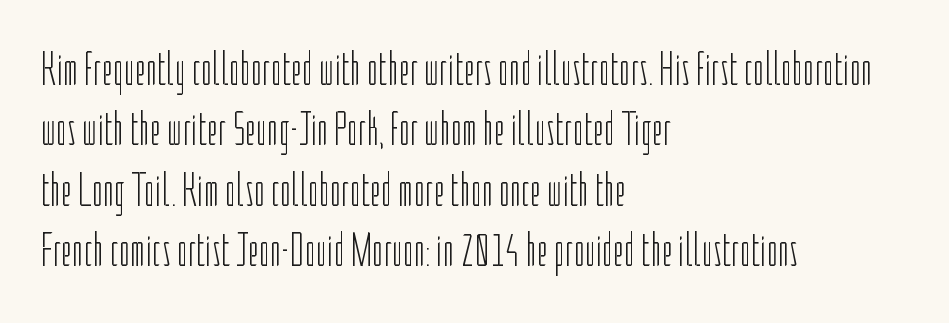
Q: Is the text bold? A: No.
Q: Is the text italic (slanted)? A: No, it is upright.
Q: Is the typeface a serif or a sans-serif typeface? A: Sans-serif.
Q: Is the text underlined? A: No.
Q: How is the paragraph aligned? A: Left-aligned.
Q: Is the spacing between letters normal or unusually wide? A: Normal.
Q: Is the spacing between lines tight, normal or loose? A: Normal.
Q: Width (condensed, normal, or wide)? A: Condensed.
Q: Stroke contrast? A: Low.
Q: x-height? A: Medium.
Q: Monospaced? A: No.
